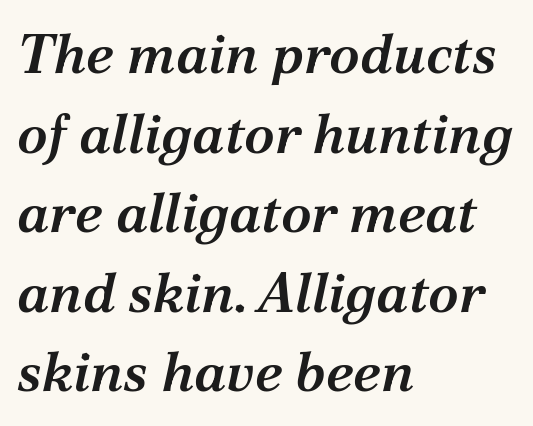
Default kerning and tracking; the words read as compact shapes. Summary of vertical rhythm: regular, with standard interline spacing. The axis of the letterforms is tilted away from vertical. Has an underline been added? It has not. Is the block centered? No — it sits flush against the left margin.
